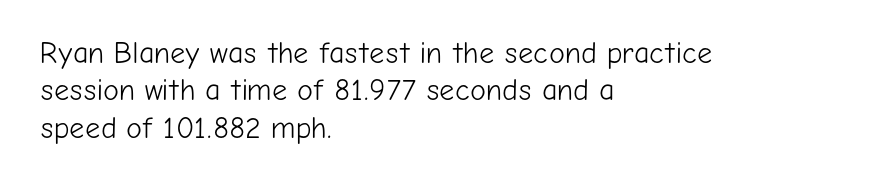
Q: Is the text bold? A: No.
Q: Is the text italic (slanted)? A: No, it is upright.
Q: Is the typeface a serif or a sans-serif typeface? A: Sans-serif.
Q: Is the text underlined? A: No.
Q: How is the paragraph aligned? A: Left-aligned.
Q: Is the spacing between letters normal or unusually wide? A: Normal.
Q: Is the spacing between lines tight, normal or loose? A: Normal.
Q: Width (condensed, normal, or wide)? A: Normal.
Q: Stroke contrast? A: Low.
Q: x-height? A: Medium.
Q: Monospaced? A: No.
